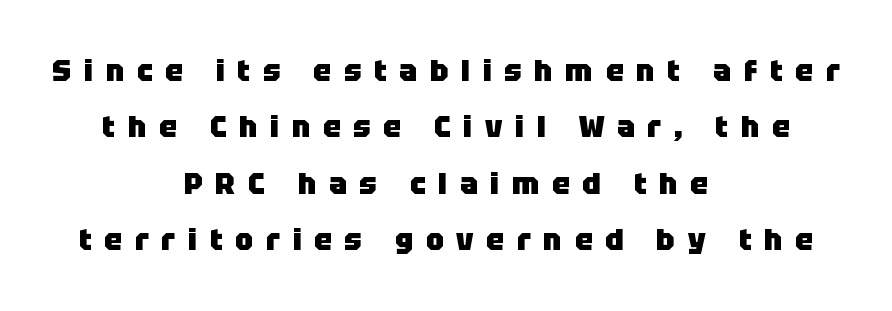
{"serif": "no", "italic": "no", "bold": "yes", "weight": "heavy", "width": "normal", "stroke_contrast": "low", "x_height": "large", "monospaced": "no", "underline": "no", "align": "center", "line_spacing_ratio": 1.88, "letter_spacing": "wide", "letter_spacing_em": 0.42, "glyph_px": 30}
